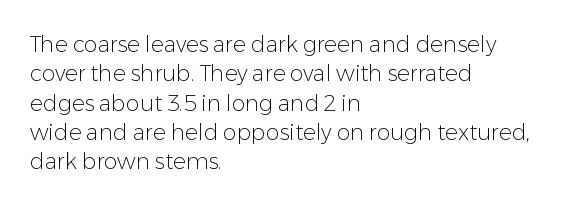
Q: Is the text bold? A: No.
Q: Is the text italic (slanted)? A: No, it is upright.
Q: Is the text underlined? A: No.
Q: How is the paragraph aligned? A: Left-aligned.
Q: Is the spacing between letters normal or unusually wide? A: Normal.
Q: Is the spacing between lines tight, normal or loose? A: Normal.
